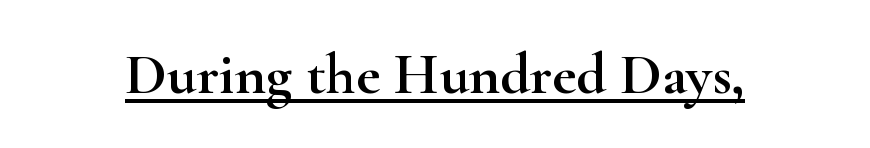
Notice how the stems are strictly vertical — no italics here. Is the letter spacing exaggerated? No — it looks like the ordinary default. You could not count columns in this text — the font is proportionally spaced. Each letter's strokes conclude with small projecting serifs. The face used here appears with an underline applied.
